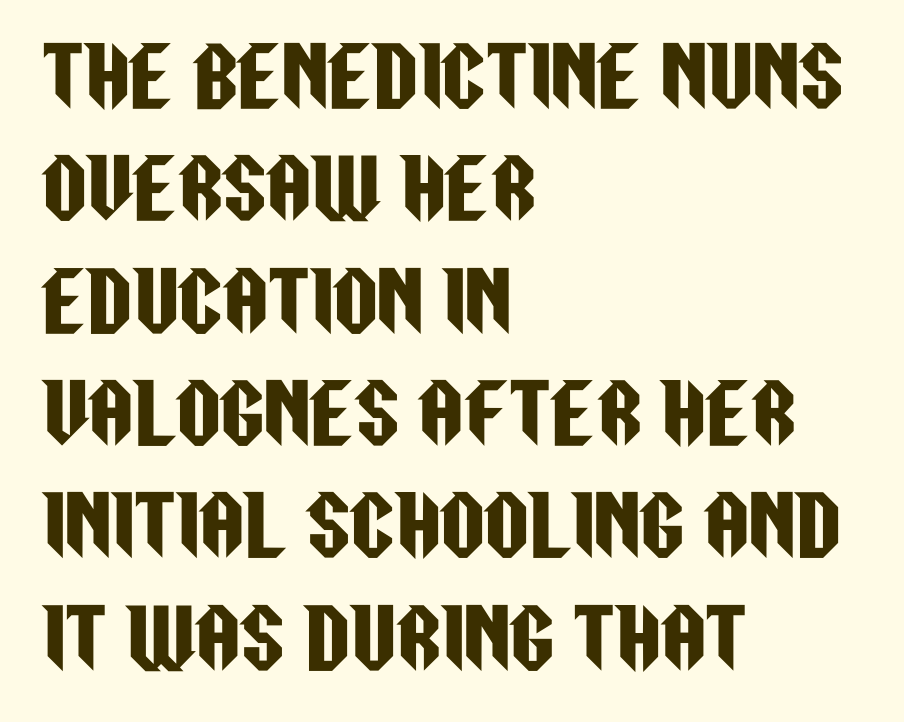
If you drew a line through each stem, it would be perfectly vertical. Plain, unruled lines of type. The lines are quadded left. Are there feet on the stems? There aren't — it's a sans.
